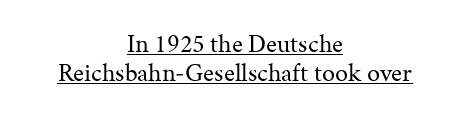
Q: Is the text bold? A: No.
Q: Is the text italic (slanted)? A: No, it is upright.
Q: Is the text underlined? A: Yes.
Q: How is the paragraph aligned? A: Centered.
Q: Is the spacing between letters normal or unusually wide? A: Normal.
Q: Is the spacing between lines tight, normal or loose? A: Tight.
